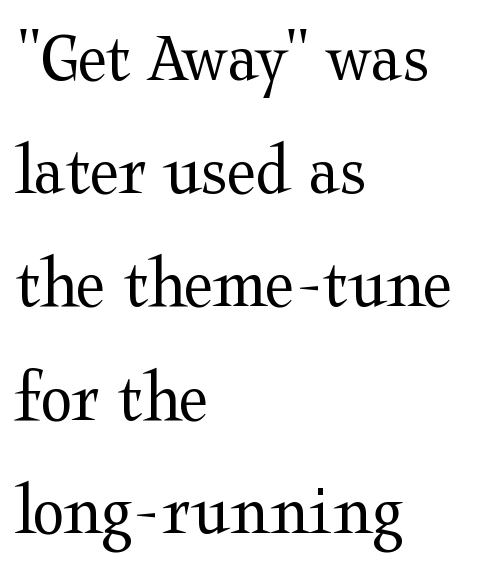
Proportional: the letters do not fall into vertical columns. The face used here is rendered with its standard letterfit. Quick note: underline off. The lines sit at an ordinary, default distance from one another. Alignment: flush left. Bold? No — there's no thickening of the strokes.
